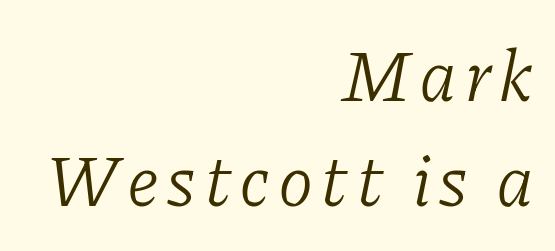
A light-to-regular cut is what we see here. The letters carry serifs — small finishing strokes at the ends of their stems. The lines in this sample share a right terminus and differ only in where they begin. Baseline-to-baseline distance is the conventional proportion of letter height. Anything drawn beneath the words? Only blank space. Tall strokes in this sample are angled rather than plumb.
